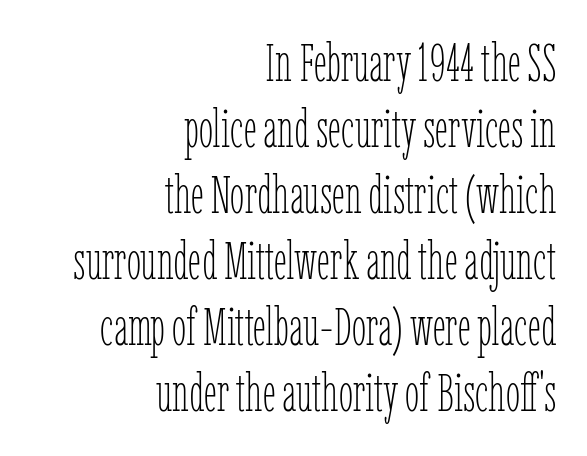
Q: Is the text bold? A: No.
Q: Is the text italic (slanted)? A: No, it is upright.
Q: Is the text underlined? A: No.
Q: How is the paragraph aligned? A: Right-aligned.
Q: Is the spacing between letters normal or unusually wide? A: Normal.
Q: Is the spacing between lines tight, normal or loose? A: Normal.
Q: Width (condensed, normal, or wide)? A: Condensed.
Q: Stroke contrast? A: Low.
Q: x-height? A: Medium.
Q: Monospaced? A: No.
